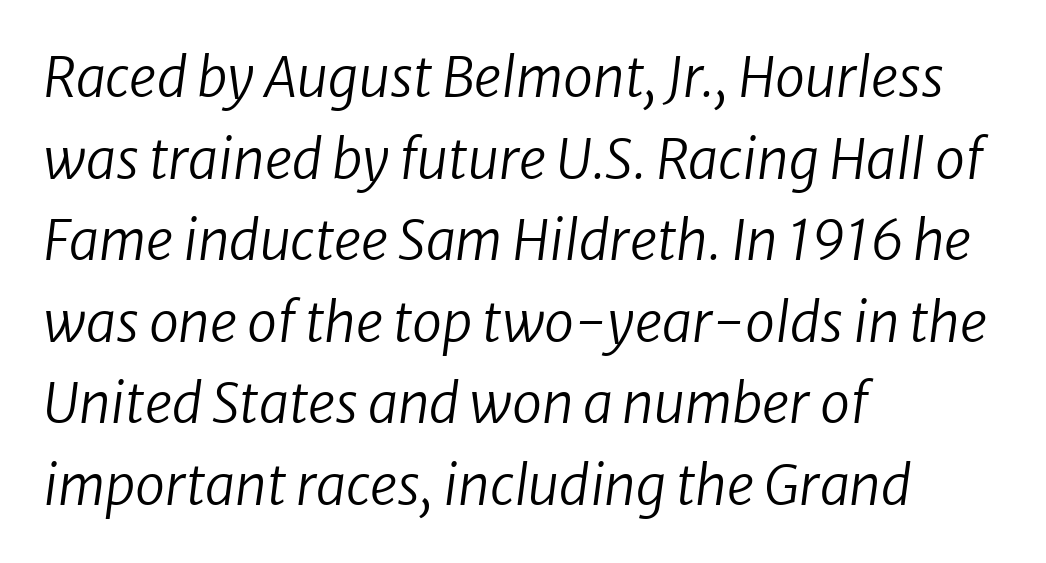
Q: Is the text bold? A: No.
Q: Is the text italic (slanted)? A: Yes, it leans right by about 8 degrees.
Q: Is the text underlined? A: No.
Q: How is the paragraph aligned? A: Left-aligned.
Q: Is the spacing between letters normal or unusually wide? A: Normal.
Q: Is the spacing between lines tight, normal or loose? A: Normal.
Q: Width (condensed, normal, or wide)? A: Normal.
Q: Stroke contrast? A: Low.
Q: x-height? A: Medium.
Q: Monospaced? A: No.
